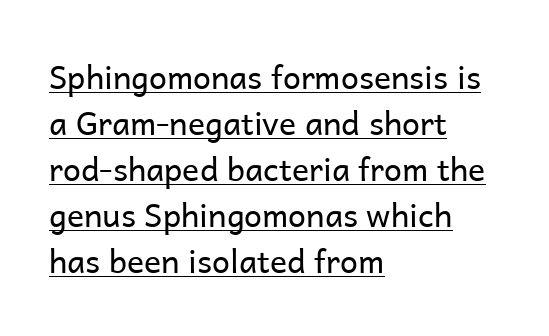
Beneath each row of characters lies a ruled line. Whoever set this chose a conventional vertical rhythm. Each letter keeps its own natural width here, so spacing adapts to shape. Every character sits straight up, as roman type does.
